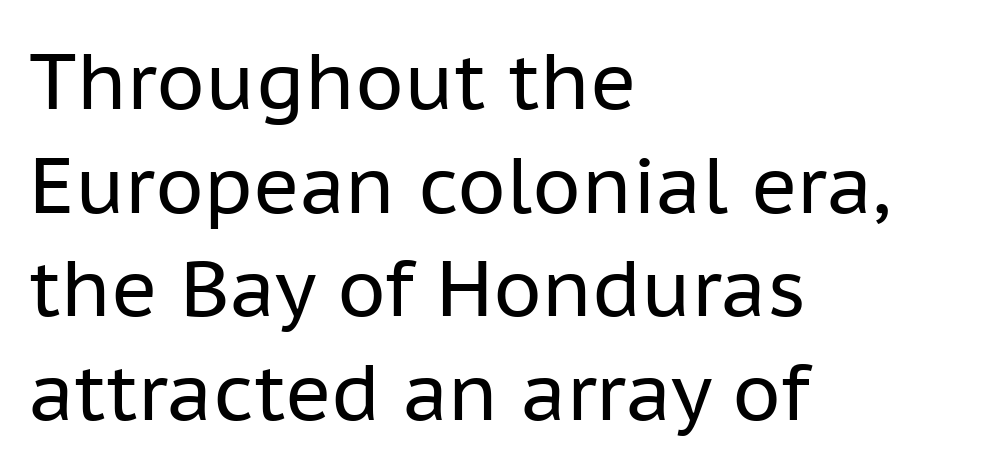
{"serif": "no", "italic": "no", "bold": "no", "weight": "regular", "width": "normal", "stroke_contrast": "low", "x_height": "medium", "monospaced": "no", "underline": "no", "align": "left", "line_spacing": "normal", "line_spacing_ratio": 1.33, "letter_spacing": "normal", "letter_spacing_em": 0.0, "glyph_px": 78}
